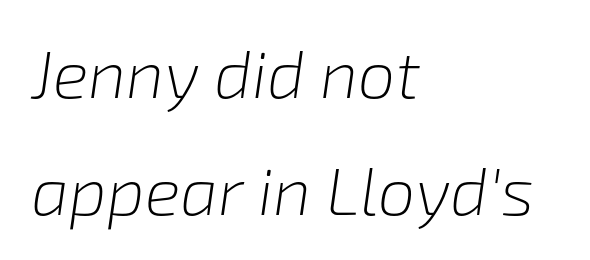
Q: Is the text bold? A: No.
Q: Is the text italic (slanted)? A: Yes, it leans right by about 8 degrees.
Q: Is the text underlined? A: No.
Q: How is the paragraph aligned? A: Left-aligned.
Q: Is the spacing between letters normal or unusually wide? A: Normal.
Q: Width (condensed, normal, or wide)? A: Normal.
Q: Stroke contrast? A: Low.
Q: x-height? A: Medium.
Q: Monospaced? A: No.
